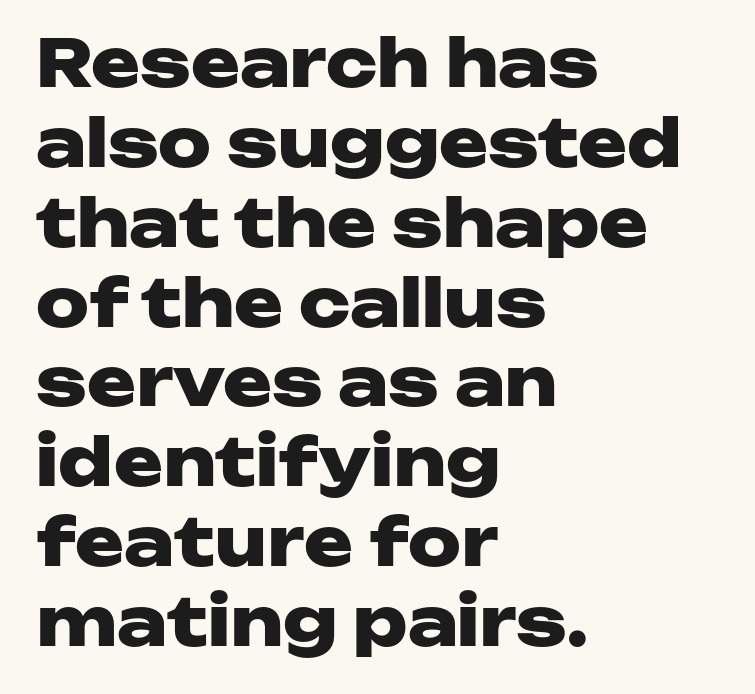
{"serif": "no", "italic": "no", "bold": "yes", "weight": "heavy", "width": "wide", "stroke_contrast": "low", "x_height": "medium", "monospaced": "no", "underline": "no", "align": "left", "line_spacing_ratio": 1.21, "letter_spacing": "normal", "letter_spacing_em": 0.0, "glyph_px": 66}
